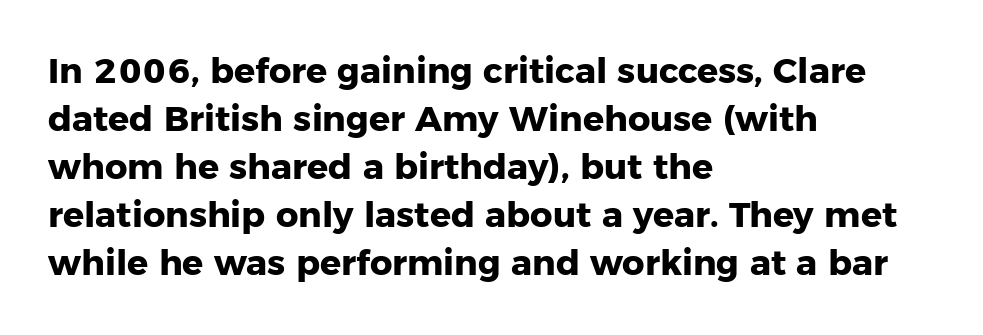
The image shows 35 px heavy sans-serif type, upright; set left-aligned, normal line spacing (1.37x), normal letter spacing, not underlined; low stroke contrast and a medium x-height.
